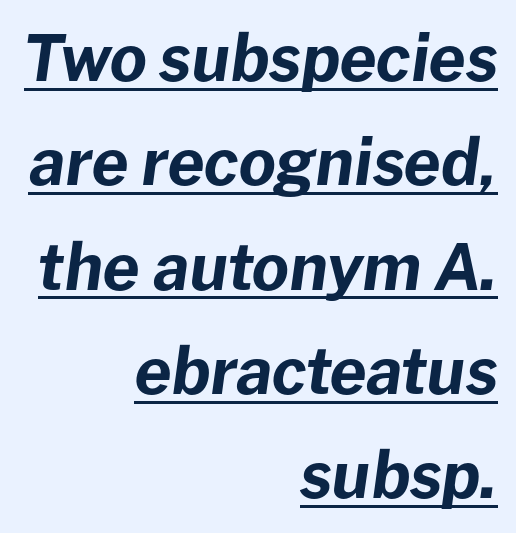
{"italic": "yes", "lean": "right", "slant_degrees": 8, "bold": "yes", "weight": "bold", "width": "normal", "stroke_contrast": "low", "x_height": "medium", "monospaced": "no", "underline": "yes", "align": "right", "line_spacing": "normal", "line_spacing_ratio": 1.63, "letter_spacing": "normal", "letter_spacing_em": 0.0, "glyph_px": 64}
